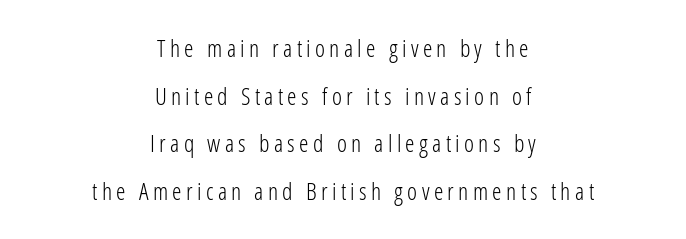
Successive baselines arrive slowly, with a big drop between each. Is the type heavy? It reads as light-to-regular instead. Leftover space on each line is divided equally before and after the words. The baseline area is clear. Every stem runs plumb, perpendicular to the baseline.
